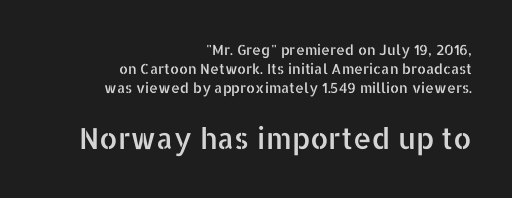
Line endings align vertically; line beginnings do not. This layout puts the modest block above and the oversized block below. Caption: standard tracking, unaltered. The face used here is proportionally spaced, like ordinary book or web type.
